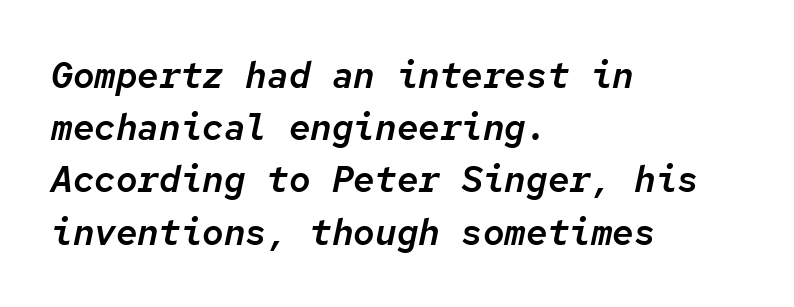
{"italic": "yes", "lean": "right", "slant_degrees": 12, "width": "normal", "stroke_contrast": "low", "x_height": "medium", "monospaced": "yes", "underline": "no", "align": "left", "line_spacing": "normal", "line_spacing_ratio": 1.45, "letter_spacing": "normal", "letter_spacing_em": 0.0, "glyph_px": 36}
